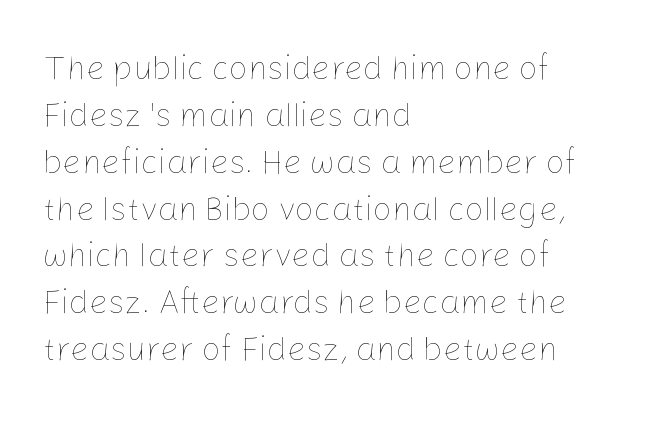
{"italic": "no", "bold": "no", "weight": "thin", "width": "normal", "stroke_contrast": "low", "x_height": "medium", "monospaced": "no", "underline": "no", "align": "left", "line_spacing": "normal", "line_spacing_ratio": 1.42, "letter_spacing": "normal", "letter_spacing_em": 0.0, "glyph_px": 33}
